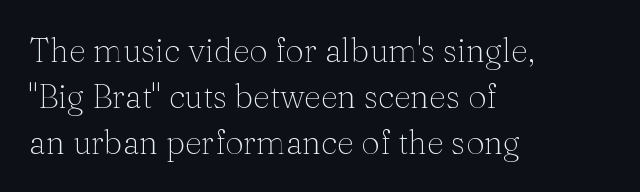
Q: Is the text bold? A: No.
Q: Is the text italic (slanted)? A: No, it is upright.
Q: Is the typeface a serif or a sans-serif typeface? A: Serif.
Q: Is the text underlined? A: No.
Q: How is the paragraph aligned? A: Left-aligned.
Q: Is the spacing between letters normal or unusually wide? A: Normal.
Q: Is the spacing between lines tight, normal or loose? A: Normal.
Q: Width (condensed, normal, or wide)? A: Normal.
Q: Stroke contrast? A: Medium.
Q: x-height? A: Medium.
Q: Monospaced? A: No.
